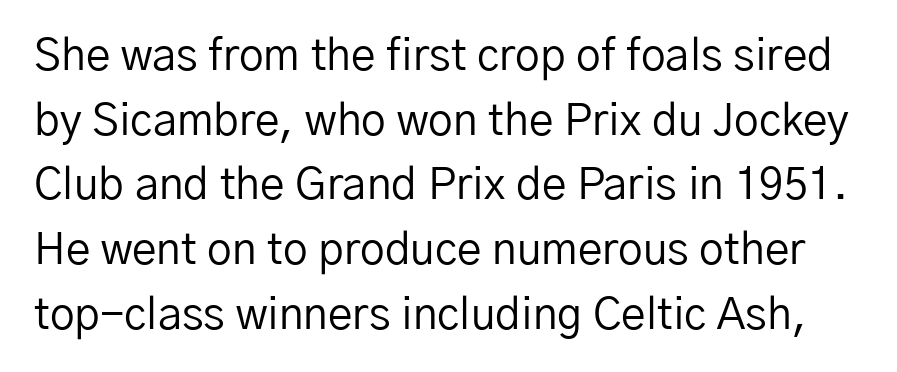
Q: Is the text bold? A: No.
Q: Is the text italic (slanted)? A: No, it is upright.
Q: Is the typeface a serif or a sans-serif typeface? A: Sans-serif.
Q: Is the text underlined? A: No.
Q: Is the spacing between letters normal or unusually wide? A: Normal.
Q: Is the spacing between lines tight, normal or loose? A: Normal.
Q: Width (condensed, normal, or wide)? A: Normal.
Q: Stroke contrast? A: Low.
Q: x-height? A: Medium.
Q: Monospaced? A: No.
